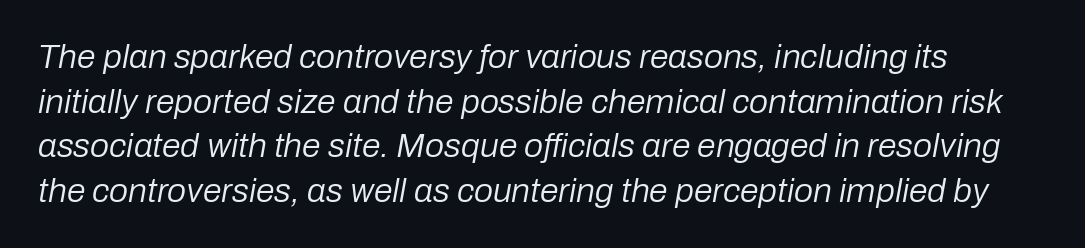
The image shows 34 px regular-weight type, italic (leaning right); set normal line spacing (1.31x), normal letter spacing, not underlined; low stroke contrast and a medium x-height.
